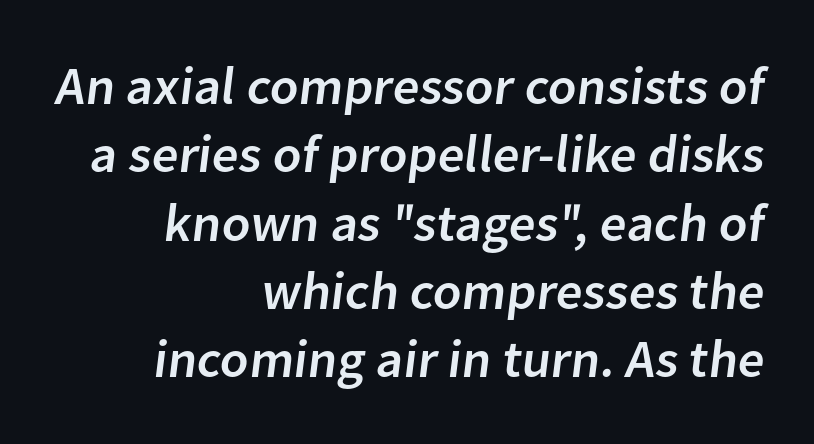
Q: Is the typeface a serif or a sans-serif typeface? A: Sans-serif.
Q: Is the text underlined? A: No.
Q: How is the paragraph aligned? A: Right-aligned.
Q: Is the spacing between letters normal or unusually wide? A: Normal.
Q: Is the spacing between lines tight, normal or loose? A: Normal.
Q: Width (condensed, normal, or wide)? A: Normal.
Q: Stroke contrast? A: Low.
Q: x-height? A: Medium.
Q: Monospaced? A: No.
